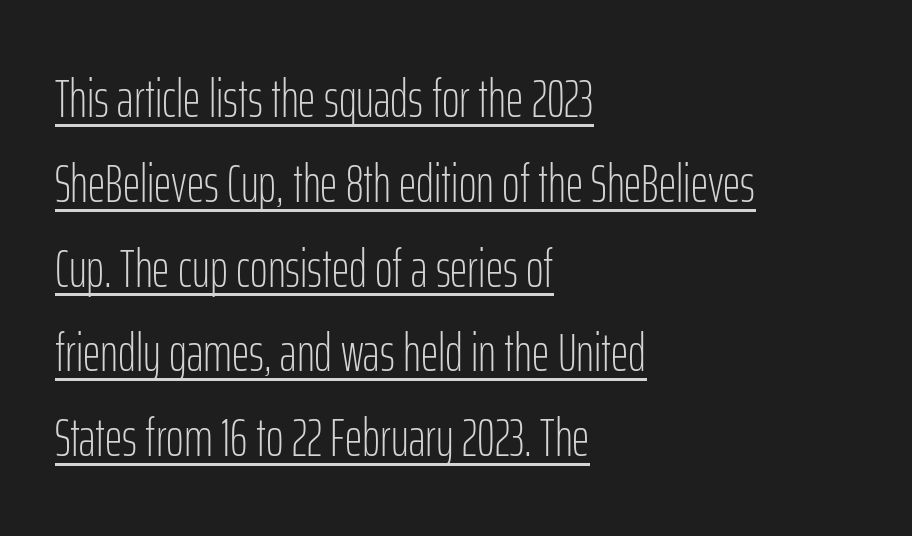
The image shows 54 px light, condensed sans-serif type, upright; set left-aligned, normal line spacing (1.57x), normal letter spacing, underlined; low stroke contrast and a medium x-height.
